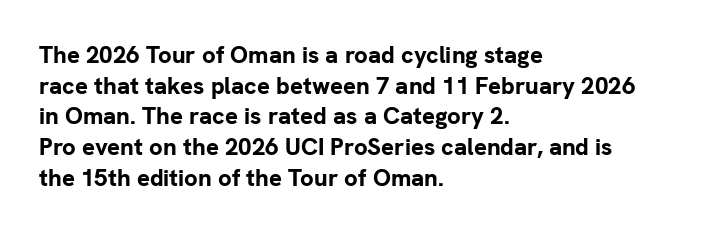
The image shows 24 px bold type, upright; set left-aligned, normal line spacing (1.28x), normal letter spacing, not underlined.
